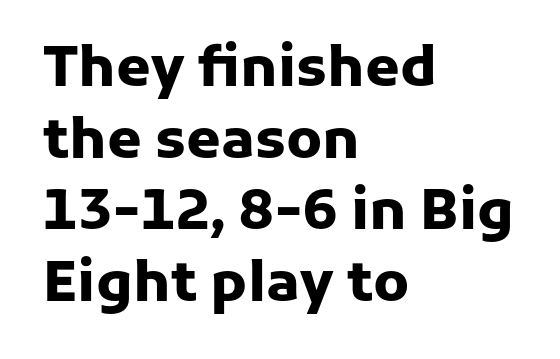
{"serif": "no", "italic": "no", "bold": "yes", "weight": "heavy", "width": "normal", "stroke_contrast": "low", "x_height": "medium", "monospaced": "no", "underline": "no", "align": "left", "line_spacing": "normal", "line_spacing_ratio": 1.28, "letter_spacing": "normal", "letter_spacing_em": 0.0, "glyph_px": 56}
